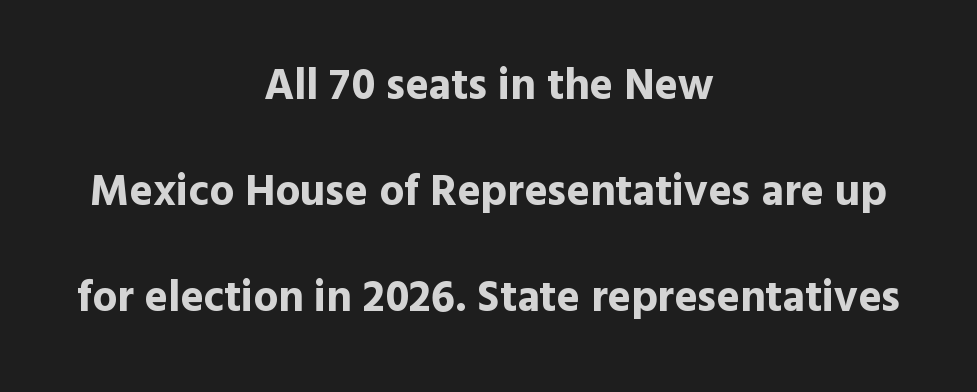
{"serif": "no", "italic": "no", "bold": "yes", "weight": "bold", "width": "normal", "x_height": "medium", "monospaced": "no", "underline": "no", "align": "center", "line_spacing": "loose", "line_spacing_ratio": 2.41, "letter_spacing": "normal", "letter_spacing_em": 0.0, "glyph_px": 44}
